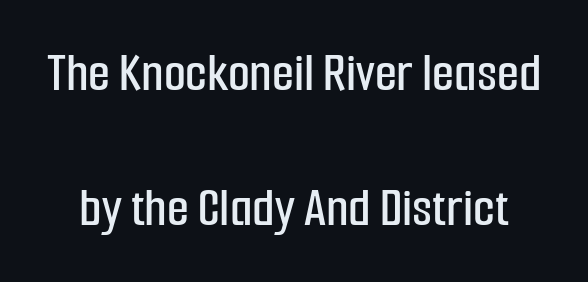
Q: Is the text italic (slanted)? A: No, it is upright.
Q: Is the typeface a serif or a sans-serif typeface? A: Sans-serif.
Q: Is the text underlined? A: No.
Q: Is the spacing between letters normal or unusually wide? A: Normal.
Q: Is the spacing between lines tight, normal or loose? A: Loose.
Q: Width (condensed, normal, or wide)? A: Condensed.
Q: Stroke contrast? A: Low.
Q: x-height? A: Medium.
Q: Monospaced? A: No.
